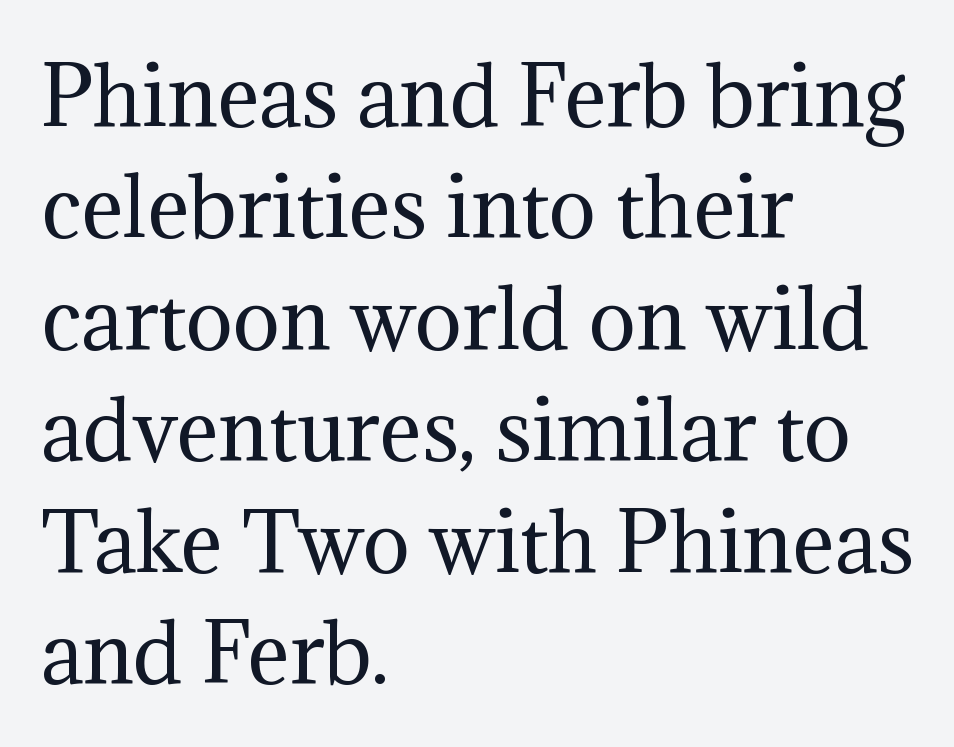
Q: Is the text bold? A: No.
Q: Is the text italic (slanted)? A: No, it is upright.
Q: Is the typeface a serif or a sans-serif typeface? A: Serif.
Q: Is the text underlined? A: No.
Q: How is the paragraph aligned? A: Left-aligned.
Q: Is the spacing between letters normal or unusually wide? A: Normal.
Q: Is the spacing between lines tight, normal or loose? A: Normal.
Q: Width (condensed, normal, or wide)? A: Normal.
Q: Stroke contrast? A: Medium.
Q: x-height? A: Medium.
Q: Monospaced? A: No.
